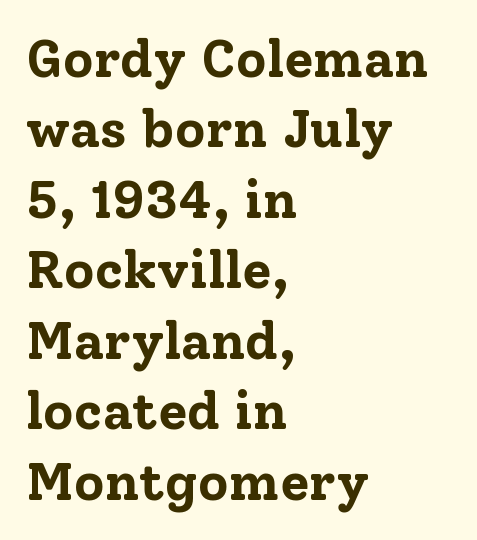
Quick note: underline off. Unlike a clean sans, this face finishes its strokes with serifs. You can tell it's not italic because the verticals are truly vertical. Tracking value appears to be zero — textbook default spacing.
